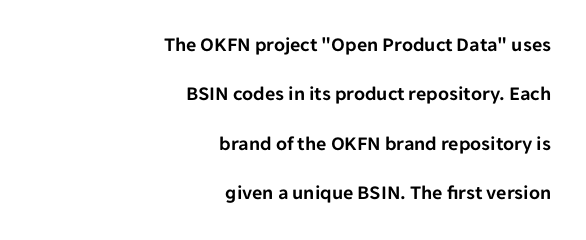
{"italic": "no", "underline": "no", "align": "right", "line_spacing": "loose", "line_spacing_ratio": 2.47, "letter_spacing": "normal", "letter_spacing_em": 0.0, "glyph_px": 20}
